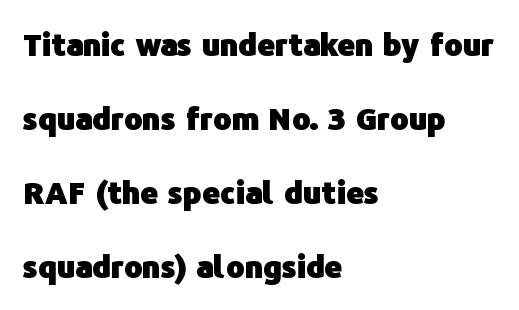
Q: Is the text bold? A: Yes.
Q: Is the text italic (slanted)? A: No, it is upright.
Q: Is the typeface a serif or a sans-serif typeface? A: Sans-serif.
Q: Is the text underlined? A: No.
Q: How is the paragraph aligned? A: Left-aligned.
Q: Is the spacing between letters normal or unusually wide? A: Normal.
Q: Is the spacing between lines tight, normal or loose? A: Loose.
Q: Width (condensed, normal, or wide)? A: Normal.
Q: Stroke contrast? A: Low.
Q: x-height? A: Medium.
Q: Monospaced? A: No.
